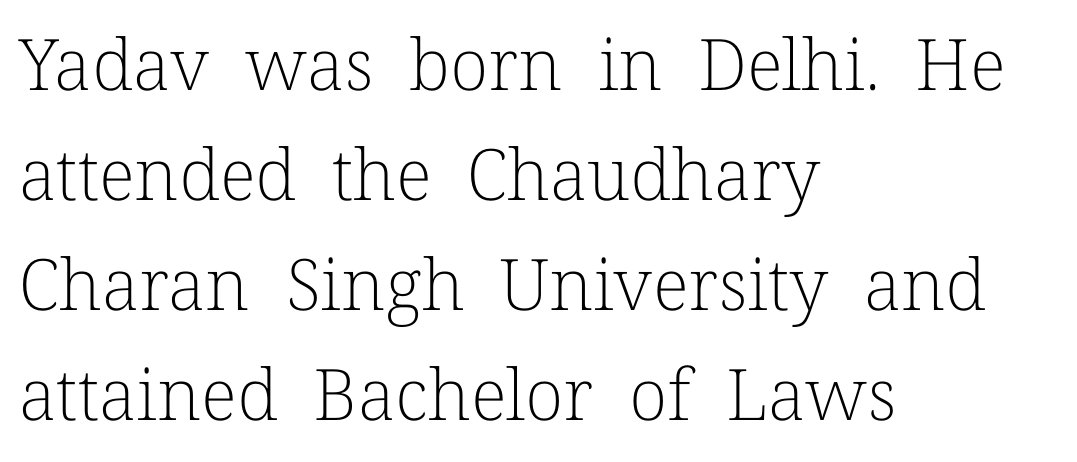
The image shows 71 px light serif type, upright; set left-aligned, normal line spacing (1.55x), normal letter spacing, not underlined; low stroke contrast and a medium x-height.
